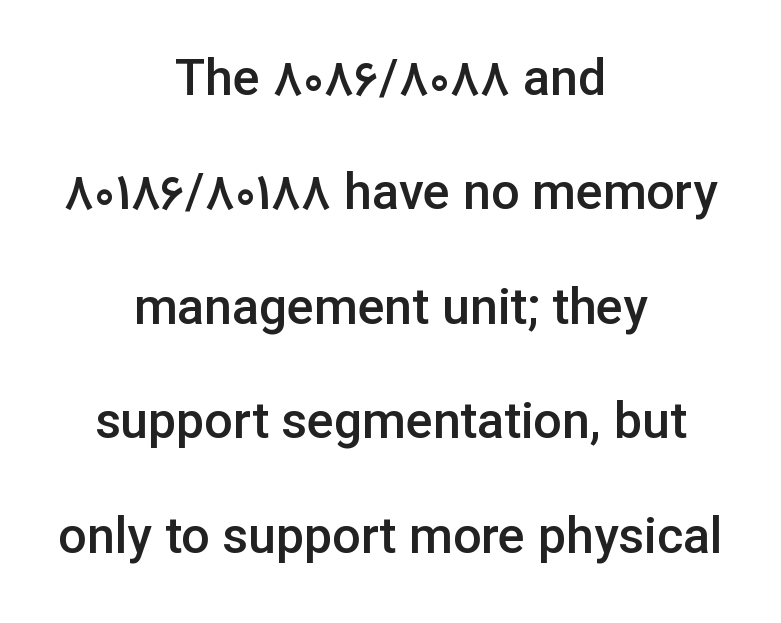
The image shows 50 px semibold sans-serif type, upright; set centered, loose line spacing (2.29x), normal letter spacing, not underlined; low stroke contrast and a medium x-height.
